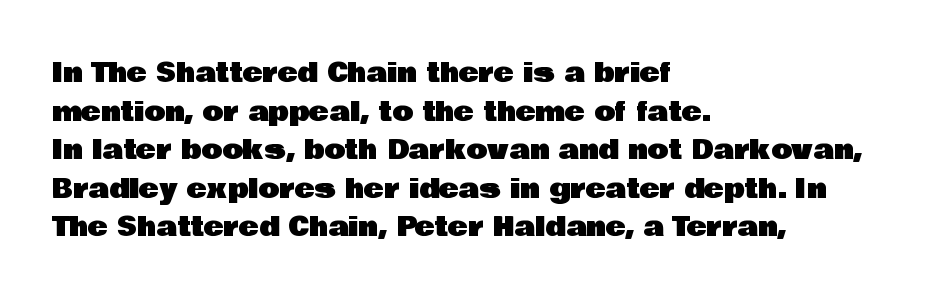
Tracking value appears to be zero — textbook default spacing. The font's upright variant was chosen for this text. Alignment: flush left. Rows of type keep a routine distance in the vertical direction. This rendering features lettering with no underline.
